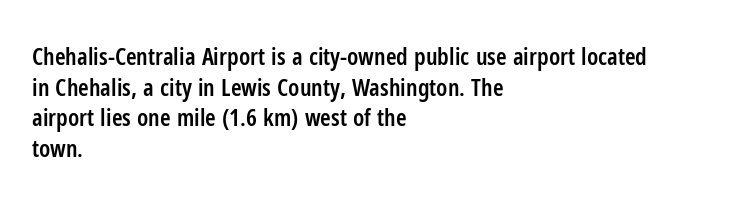
{"italic": "no", "bold": "semi", "underline": "no", "align": "left", "line_spacing": "normal", "line_spacing_ratio": 1.28, "letter_spacing": "normal", "letter_spacing_em": 0.0, "glyph_px": 24}
